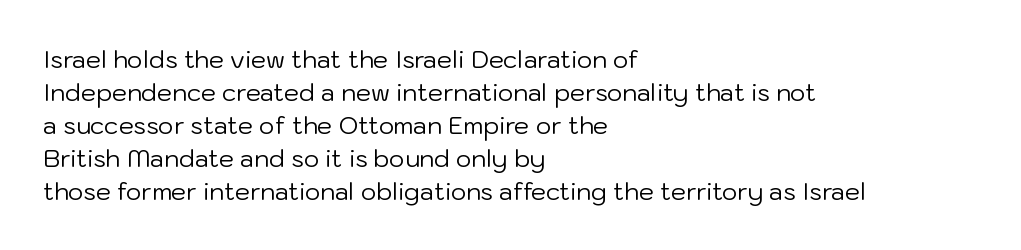
Q: Is the text bold? A: No.
Q: Is the text italic (slanted)? A: No, it is upright.
Q: Is the text underlined? A: No.
Q: How is the paragraph aligned? A: Left-aligned.
Q: Is the spacing between letters normal or unusually wide? A: Normal.
Q: Is the spacing between lines tight, normal or loose? A: Normal.
